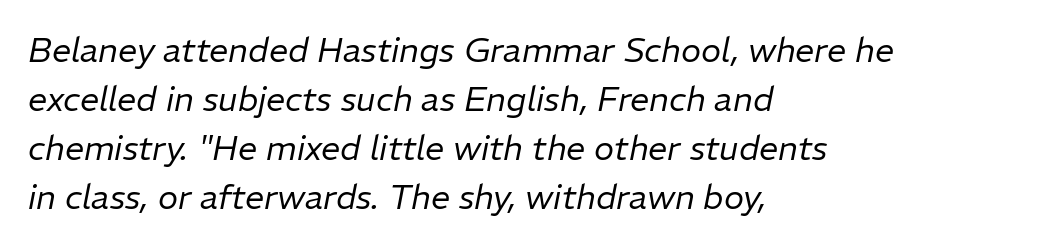
Short and long lines alike share a common starting point at left. Normally led — the rows are evenly, conventionally spaced. Caption: standard tracking, unaltered. The weight tops out at a normal text grade. A typesetter would call this proportional, since set widths differ per character. You can tell it's italic because the verticals aren't actually vertical.
